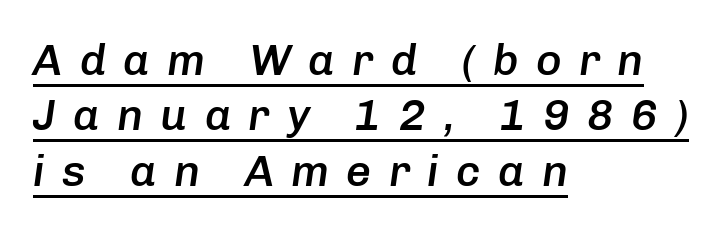
Q: Is the text bold? A: Semi-bold.
Q: Is the text italic (slanted)? A: Yes, it leans right by about 8 degrees.
Q: Is the text underlined? A: Yes.
Q: How is the paragraph aligned? A: Left-aligned.
Q: Is the spacing between letters normal or unusually wide? A: Unusually wide.
Q: Is the spacing between lines tight, normal or loose? A: Normal.
Q: Width (condensed, normal, or wide)? A: Normal.
Q: Stroke contrast? A: Low.
Q: x-height? A: Medium.
Q: Monospaced? A: No.
